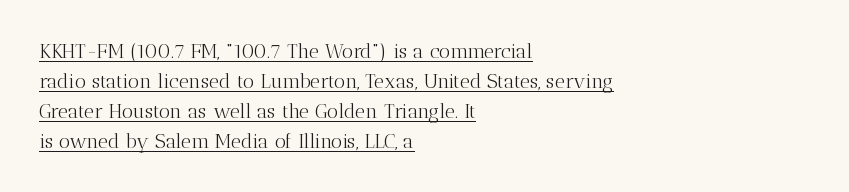
Q: Is the text bold? A: No.
Q: Is the text italic (slanted)? A: No, it is upright.
Q: Is the text underlined? A: Yes.
Q: How is the paragraph aligned? A: Left-aligned.
Q: Is the spacing between letters normal or unusually wide? A: Normal.
Q: Is the spacing between lines tight, normal or loose? A: Normal.
